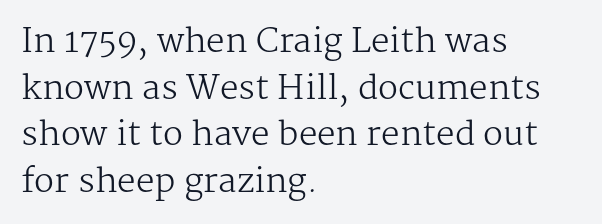
Q: Is the text bold? A: No.
Q: Is the text italic (slanted)? A: No, it is upright.
Q: Is the typeface a serif or a sans-serif typeface? A: Serif.
Q: Is the text underlined? A: No.
Q: How is the paragraph aligned? A: Left-aligned.
Q: Is the spacing between letters normal or unusually wide? A: Normal.
Q: Is the spacing between lines tight, normal or loose? A: Normal.
Q: Width (condensed, normal, or wide)? A: Normal.
Q: Stroke contrast? A: Medium.
Q: x-height? A: Medium.
Q: Monospaced? A: No.
